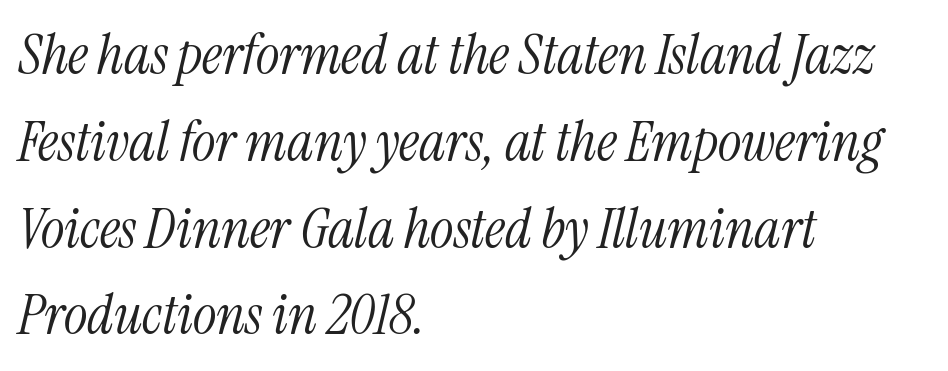
Here the designer chose a conventional face with non-uniform glyph widths. Rendered with sloped, italic letterforms. The typesetter chose a ragged-right arrangement here. Stem width sits at or under what a default text font uses.
